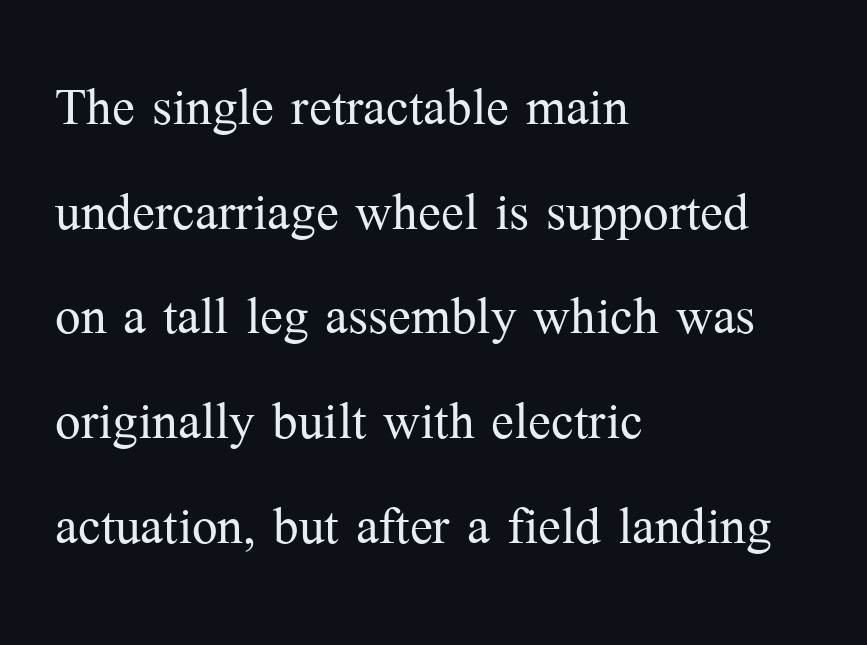
Q: Is the text bold? A: No.
Q: Is the text italic (slanted)? A: No, it is upright.
Q: Is the typeface a serif or a sans-serif typeface? A: Serif.
Q: Is the text underlined? A: No.
Q: How is the paragraph aligned? A: Left-aligned.
Q: Is the spacing between letters normal or unusually wide? A: Normal.
Q: Is the spacing between lines tight, normal or loose? A: Normal.
Q: Width (condensed, normal, or wide)? A: Normal.
Q: Stroke contrast? A: Medium.
Q: x-height? A: Medium.
Q: Monospaced? A: No.
